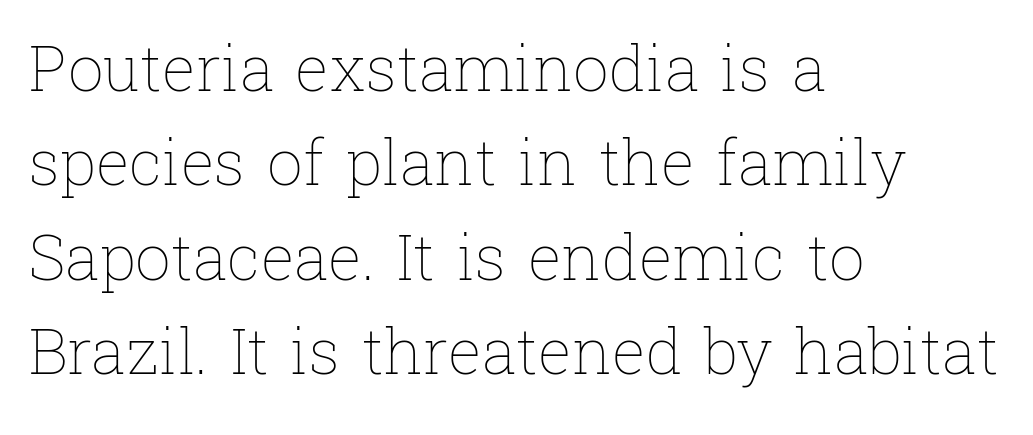
Q: Is the text bold? A: No.
Q: Is the text italic (slanted)? A: No, it is upright.
Q: Is the text underlined? A: No.
Q: How is the paragraph aligned? A: Left-aligned.
Q: Is the spacing between letters normal or unusually wide? A: Normal.
Q: Is the spacing between lines tight, normal or loose? A: Normal.
Q: Width (condensed, normal, or wide)? A: Normal.
Q: Stroke contrast? A: Low.
Q: x-height? A: Medium.
Q: Monospaced? A: No.
